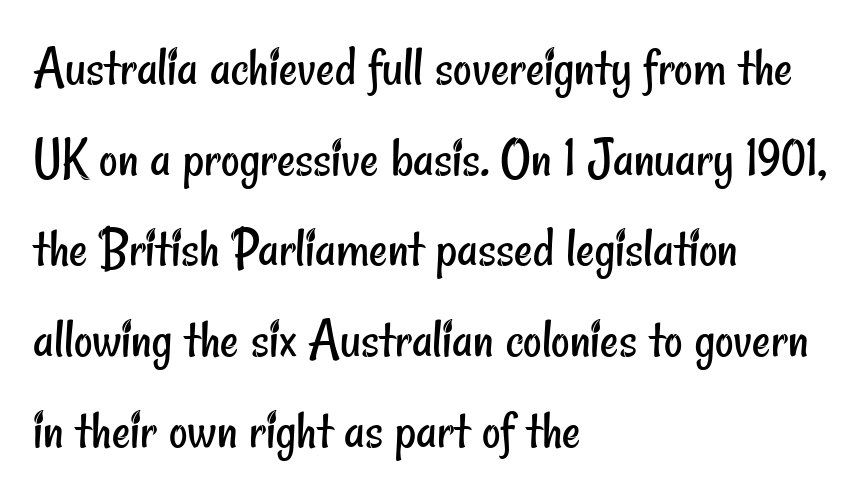
Caption: multi-line text, flush left, ragged right. Descender tails drop into unmarked territory. Nothing sits at the stroke ends, so this counts as sans-serif. The passage shown is not bold in any degree.
